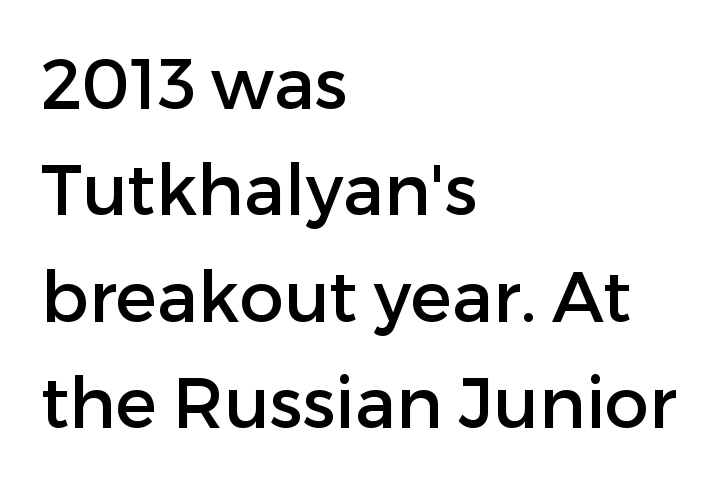
Descenders are the only things crossing below the line. You could call the tracking neutral — neither tight nor loose. If you drew a line through each stem, it would be perfectly vertical. Compared with a centered layout, this one pins lines to the left instead.
